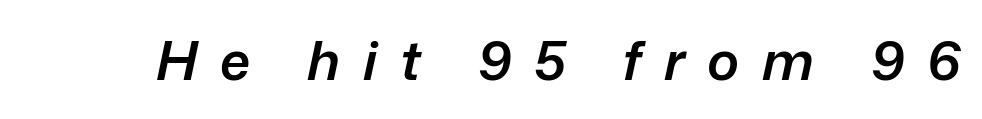
Q: Is the text bold? A: Semi-bold.
Q: Is the text italic (slanted)? A: Yes, it leans right by about 12 degrees.
Q: Is the text underlined? A: No.
Q: Is the spacing between letters normal or unusually wide? A: Unusually wide.
Q: Width (condensed, normal, or wide)? A: Normal.
Q: Stroke contrast? A: Low.
Q: x-height? A: Medium.
Q: Monospaced? A: No.
